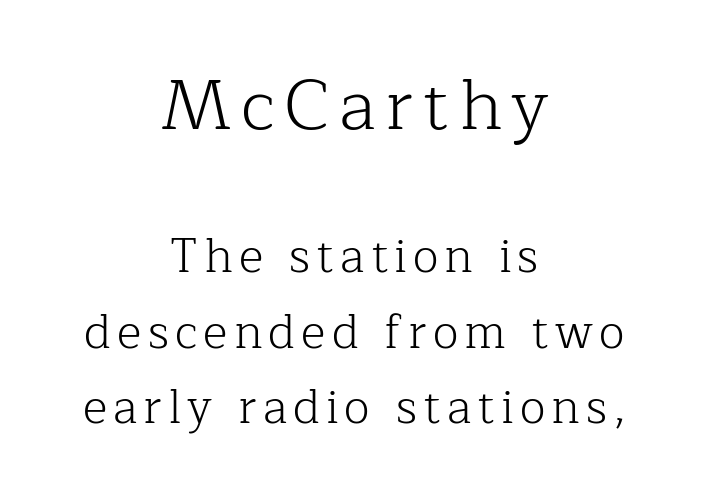
{"serif": "yes", "italic": "no", "bold": "no", "weight": "light", "width": "normal", "stroke_contrast": "low", "x_height": "medium", "monospaced": "no", "underline": "no", "align": "center", "line_spacing": "normal", "line_spacing_ratio": 1.6, "larger_block": "first", "size_ratio": 1.51, "glyph_px": 71}
